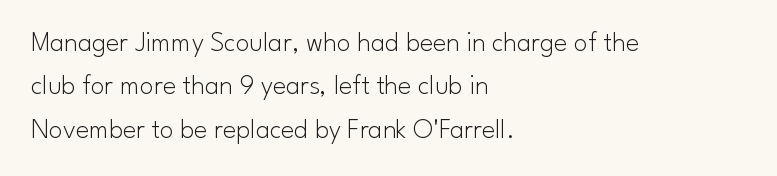
Q: Is the text bold? A: No.
Q: Is the text italic (slanted)? A: No, it is upright.
Q: Is the typeface a serif or a sans-serif typeface? A: Sans-serif.
Q: Is the text underlined? A: No.
Q: How is the paragraph aligned? A: Left-aligned.
Q: Is the spacing between letters normal or unusually wide? A: Normal.
Q: Is the spacing between lines tight, normal or loose? A: Normal.
Q: Width (condensed, normal, or wide)? A: Normal.
Q: Stroke contrast? A: Low.
Q: x-height? A: Small.
Q: Monospaced? A: No.
